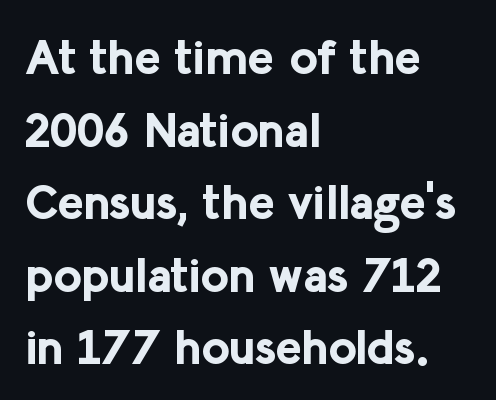
The image shows 49 px bold sans-serif type, upright; set left-aligned, normal line spacing (1.48x), normal letter spacing, not underlined; low stroke contrast and a medium x-height.
